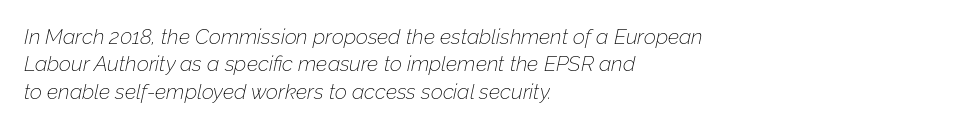
{"italic": "yes", "lean": "right", "slant_degrees": 12, "bold": "no", "underline": "no", "align": "left", "line_spacing": "normal", "line_spacing_ratio": 1.3, "letter_spacing": "normal", "letter_spacing_em": 0.0, "glyph_px": 21}
